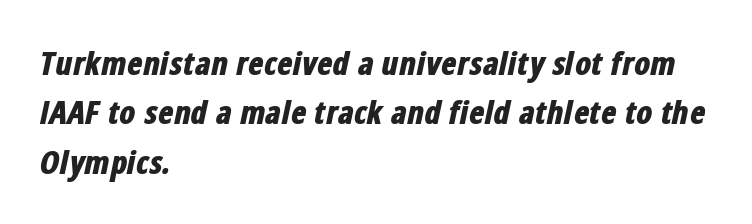
The image shows 32 px bold, condensed type, italic (leaning right); set left-aligned, normal line spacing (1.54x), normal letter spacing, not underlined; low stroke contrast and a medium x-height.
